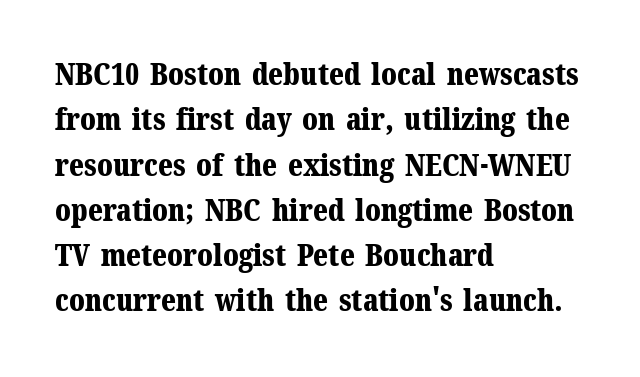
Here the designer chose a conventional face with non-uniform glyph widths. Underline: absent. These words are printed bold, with thick strokes throughout. Every row of glyphs begins at an identical x-position on the left. If you drew a line through each stem, it would be perfectly vertical.
